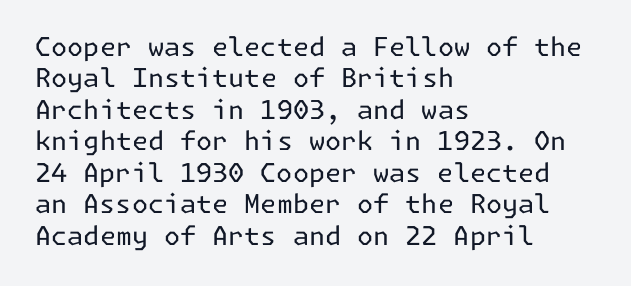
Q: Is the text bold? A: No.
Q: Is the text italic (slanted)? A: No, it is upright.
Q: Is the text underlined? A: No.
Q: How is the paragraph aligned? A: Left-aligned.
Q: Is the spacing between letters normal or unusually wide? A: Normal.
